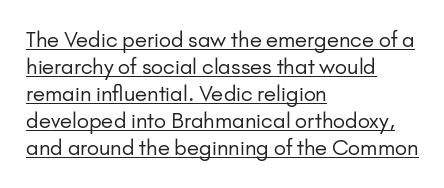
Teacher's note: observe the even left margin — that is flush-left alignment. Notice how the stems are strictly vertical — no italics here. In designer terms, the underline attribute is active on this setting. A typesetter would call this leading conventional body-copy spacing.
